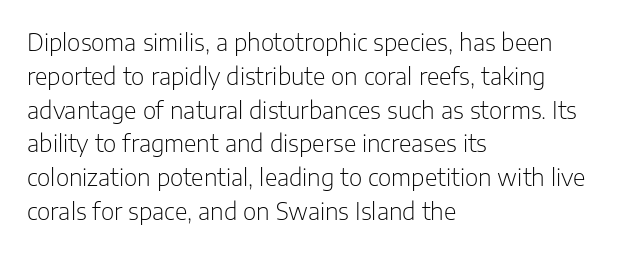
The image shows 23 px text type, upright; set left-aligned, normal line spacing (1.47x), normal letter spacing, not underlined.
